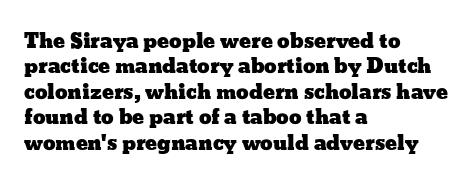
The image shows 20 px text type, upright; set left-aligned, normal line spacing (1.27x), normal letter spacing, not underlined.
